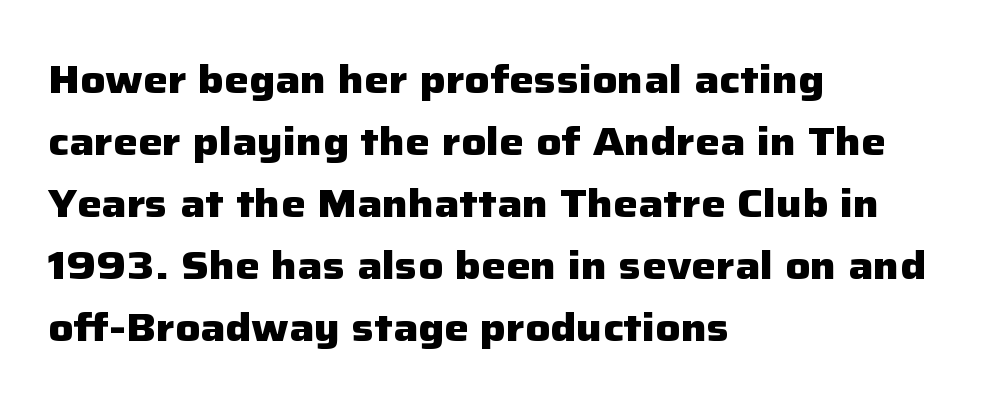
{"serif": "no", "italic": "no", "bold": "yes", "weight": "heavy", "width": "normal", "stroke_contrast": "low", "x_height": "medium", "monospaced": "no", "underline": "no", "align": "left", "line_spacing": "normal", "line_spacing_ratio": 1.59, "letter_spacing": "normal", "letter_spacing_em": 0.0, "glyph_px": 39}
